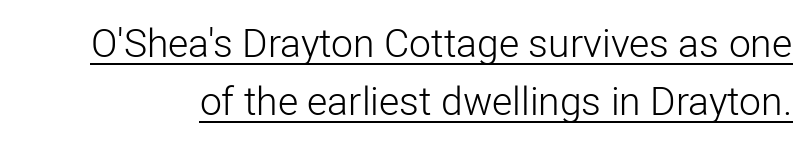
The lettering holds an erect, upright posture throughout. A baseline rule has been typeset under these characters. This is sans-serif lettering, the kind often seen on screens and signage. One glance says typical: line gaps are just what's usual. The letters advance in unequal steps, a hallmark of proportional type. Stroke mass is kept to a normal reading level or below.
